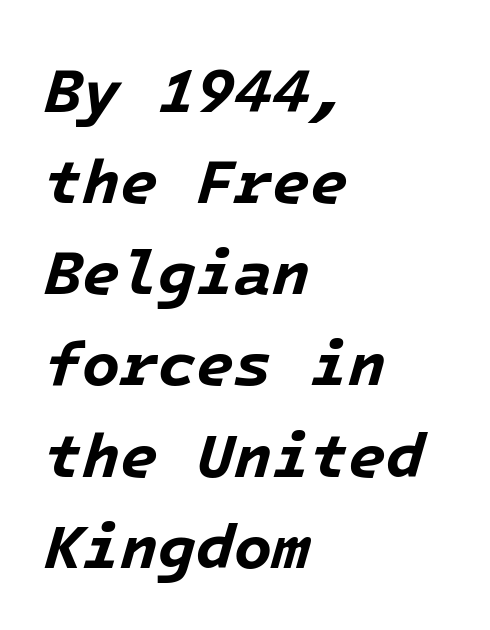
The image shows 62 px bold type, italic (leaning right); set left-aligned, normal line spacing (1.47x), normal letter spacing, not underlined; low stroke contrast and a medium x-height.
